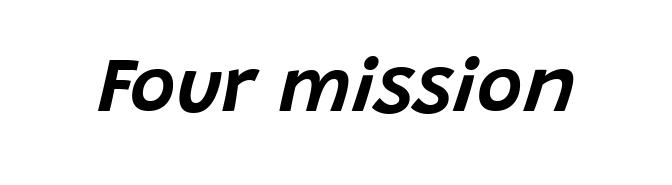
A typesetter would call this proportional, since set widths differ per character. Slanted lettering throughout. Check the space under the baseline: it is left empty. There is no visible air inserted between adjacent glyphs.
